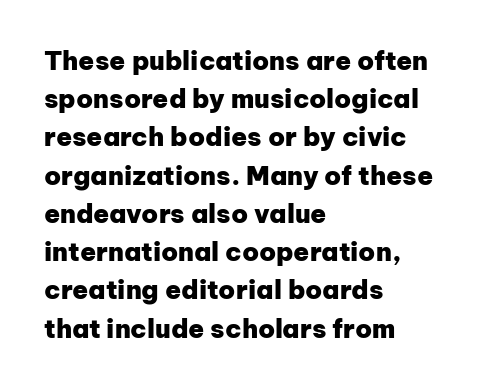
Q: Is the text bold? A: Yes.
Q: Is the text italic (slanted)? A: No, it is upright.
Q: Is the text underlined? A: No.
Q: How is the paragraph aligned? A: Left-aligned.
Q: Is the spacing between letters normal or unusually wide? A: Normal.
Q: Is the spacing between lines tight, normal or loose? A: Normal.
